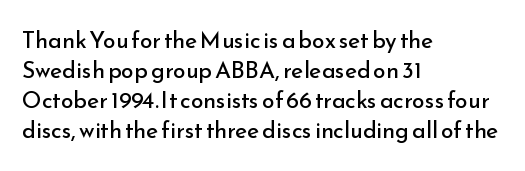
{"italic": "no", "bold": "no", "underline": "no", "align": "left", "line_spacing": "normal", "line_spacing_ratio": 1.31, "letter_spacing": "normal", "letter_spacing_em": 0.0, "glyph_px": 23}
